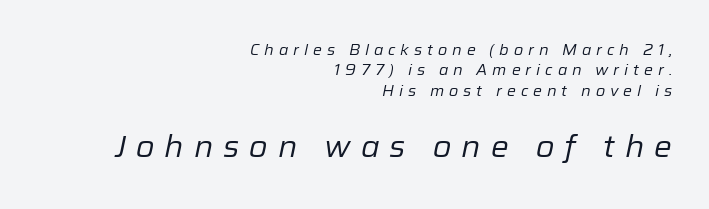
Q: Is the text bold? A: No.
Q: Is the text italic (slanted)? A: Yes, it leans right by about 12 degrees.
Q: Is the text underlined? A: No.
Q: How is the paragraph aligned? A: Right-aligned.
Q: Is the spacing between letters normal or unusually wide? A: Unusually wide.
Q: Is the spacing between lines tight, normal or loose? A: Normal.
Q: Which block of text is set in a larger size, the first (top) or the second (bottom)? A: The second (bottom) one.
Q: Width (condensed, normal, or wide)? A: Normal.
Q: Stroke contrast? A: Low.
Q: x-height? A: Medium.
Q: Monospaced? A: No.
